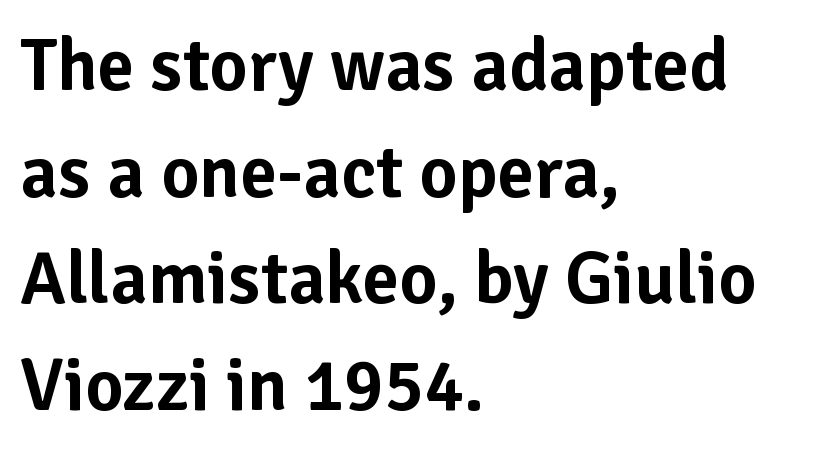
The image shows 74 px sans-serif type, upright; set left-aligned, normal line spacing (1.44x), normal letter spacing, not underlined; low stroke contrast and a medium x-height.
